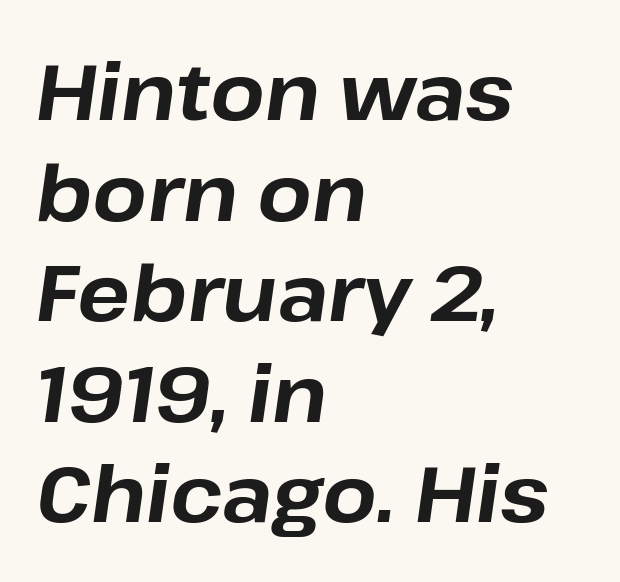
{"italic": "yes", "lean": "right", "slant_degrees": 8, "bold": "yes", "weight": "bold", "width": "normal", "stroke_contrast": "low", "x_height": "medium", "monospaced": "no", "underline": "no", "align": "left", "line_spacing": "normal", "line_spacing_ratio": 1.29, "letter_spacing": "normal", "letter_spacing_em": 0.0, "glyph_px": 78}
